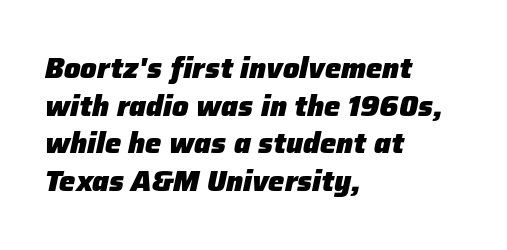
Looking at the ascenders, they clearly lean. Whoever set this chose a conventional vertical rhythm. Nobody drew a line under any word here. Casual observation: everything's shoved over to the left. Typesetter's note: full bold, strokes at maximum text heaviness.
